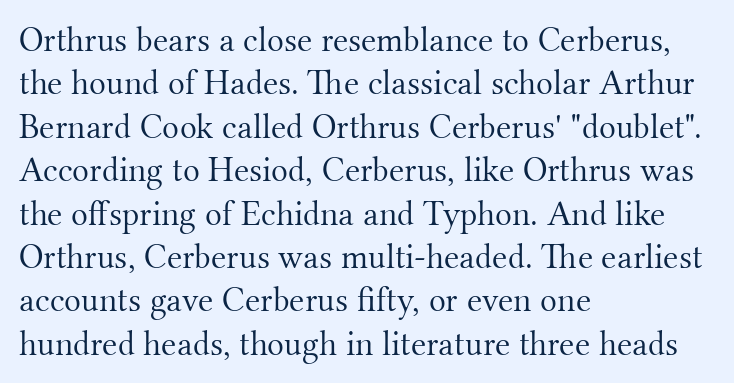
{"serif": "yes", "italic": "no", "bold": "no", "weight": "light", "width": "normal", "stroke_contrast": "medium", "x_height": "small", "monospaced": "no", "underline": "no", "align": "left", "line_spacing_ratio": 1.24, "letter_spacing": "normal", "letter_spacing_em": 0.0, "glyph_px": 35}
